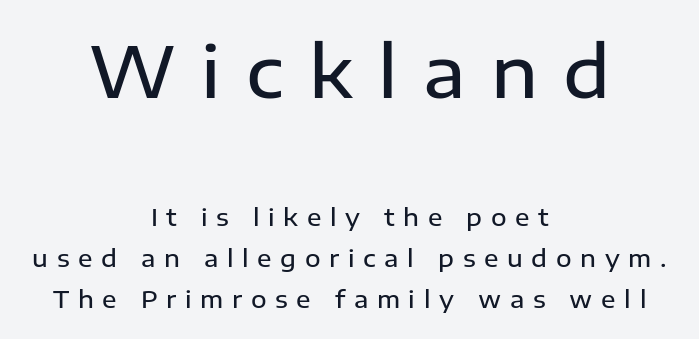
The image shows 71 px semibold sans-serif type, upright; set centered, normal line spacing (1.7x), unusually wide letter spacing (+0.36 em), not underlined; the first (top) block is 2.96x larger; low stroke contrast and a medium x-height.
